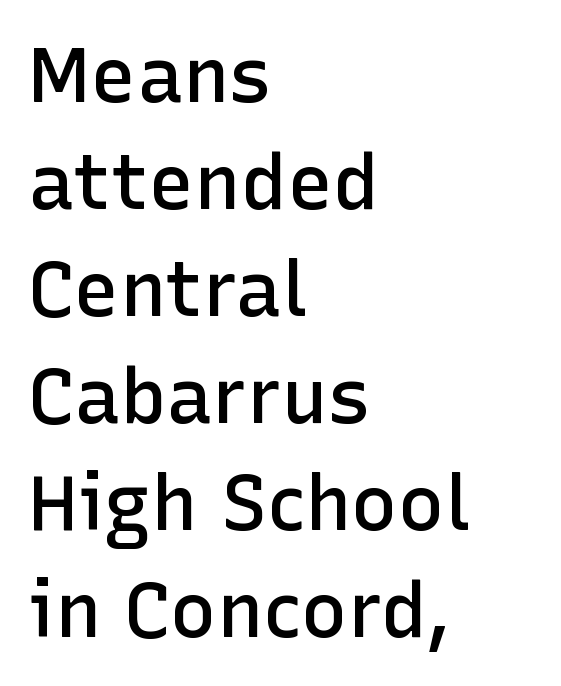
{"serif": "no", "italic": "no", "bold": "semi", "weight": "semibold", "width": "normal", "stroke_contrast": "low", "x_height": "medium", "monospaced": "no", "underline": "no", "align": "left", "line_spacing": "normal", "line_spacing_ratio": 1.39, "letter_spacing": "normal", "letter_spacing_em": 0.0, "glyph_px": 77}
